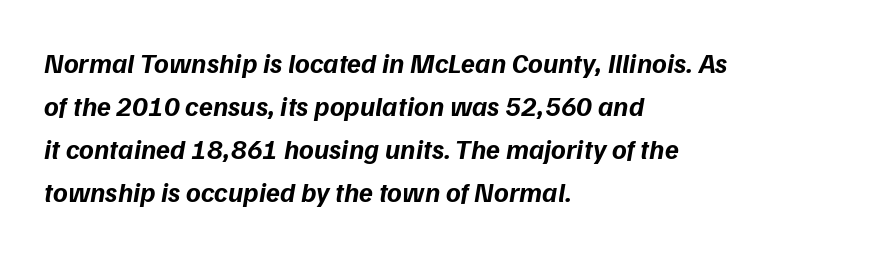
Q: Is the text bold? A: Yes.
Q: Is the typeface a serif or a sans-serif typeface? A: Sans-serif.
Q: Is the text underlined? A: No.
Q: How is the paragraph aligned? A: Left-aligned.
Q: Is the spacing between letters normal or unusually wide? A: Normal.
Q: Is the spacing between lines tight, normal or loose? A: Normal.
Q: Width (condensed, normal, or wide)? A: Normal.
Q: Stroke contrast? A: Low.
Q: x-height? A: Medium.
Q: Monospaced? A: No.
